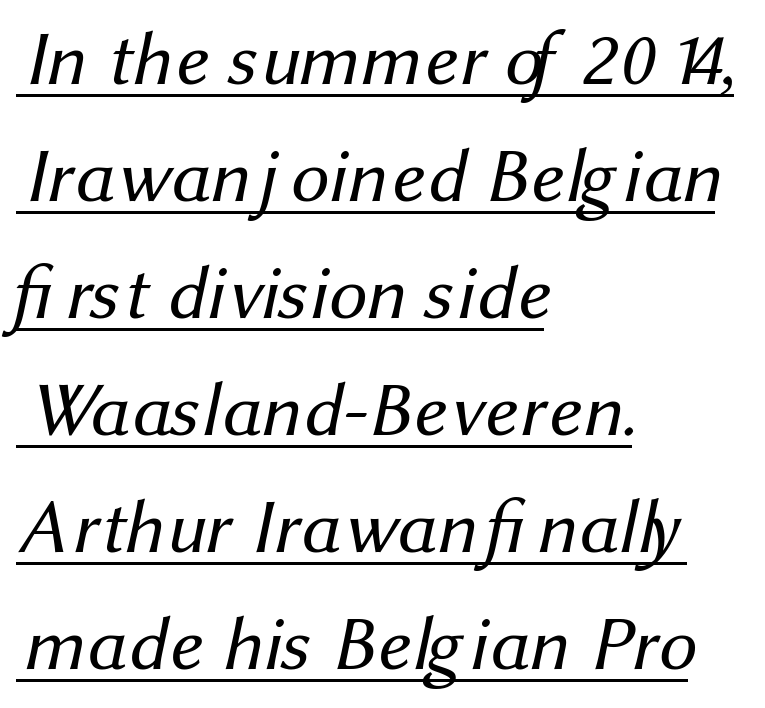
Q: Is the text bold? A: No.
Q: Is the typeface a serif or a sans-serif typeface? A: Sans-serif.
Q: Is the text underlined? A: Yes.
Q: How is the paragraph aligned? A: Left-aligned.
Q: Is the spacing between letters normal or unusually wide? A: Normal.
Q: Is the spacing between lines tight, normal or loose? A: Normal.
Q: Width (condensed, normal, or wide)? A: Normal.
Q: Stroke contrast? A: Medium.
Q: x-height? A: Medium.
Q: Monospaced? A: No.
